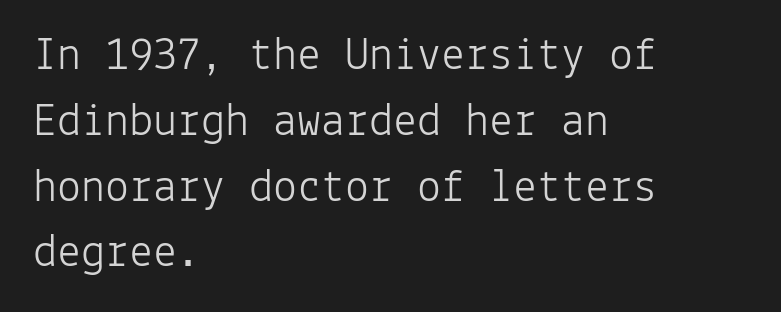
Vertically, the passage feels balanced, rows spaced as you'd expect. Line beginnings align vertically; line endings do not. No extra ink here — the face is not bold. No extra tracking has been applied to these lines. The zone under the glyphs is completely vacant.
